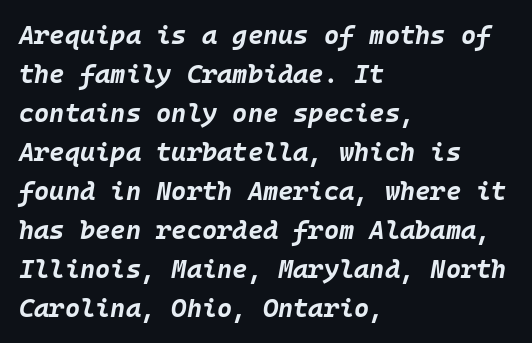
The image shows 26 px bold type, italic (leaning right); set left-aligned, normal line spacing (1.5x), normal letter spacing, not underlined.
